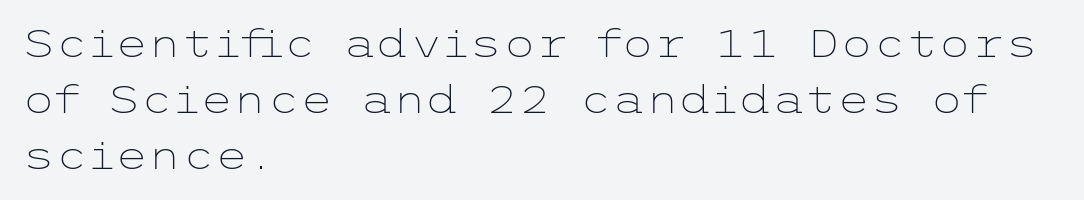
{"serif": "no", "italic": "no", "bold": "no", "weight": "light", "width": "wide", "stroke_contrast": "low", "x_height": "medium", "underline": "no", "align": "left", "line_spacing": "normal", "line_spacing_ratio": 1.47, "letter_spacing": "normal", "letter_spacing_em": 0.0, "glyph_px": 38}
